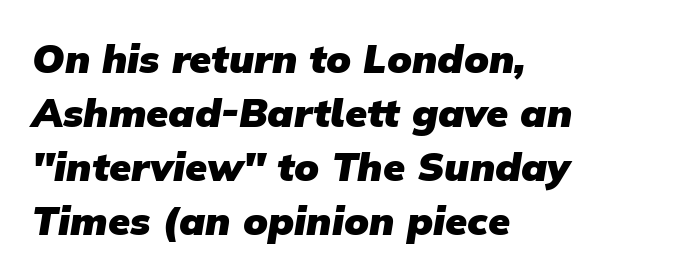
The line-height multiplier appears to be the usual default. Horizontally, the lines are justified to the leading edge only. Spacing verdict: proportional, widths tailored to each character. Lines of text with bare space underneath.
